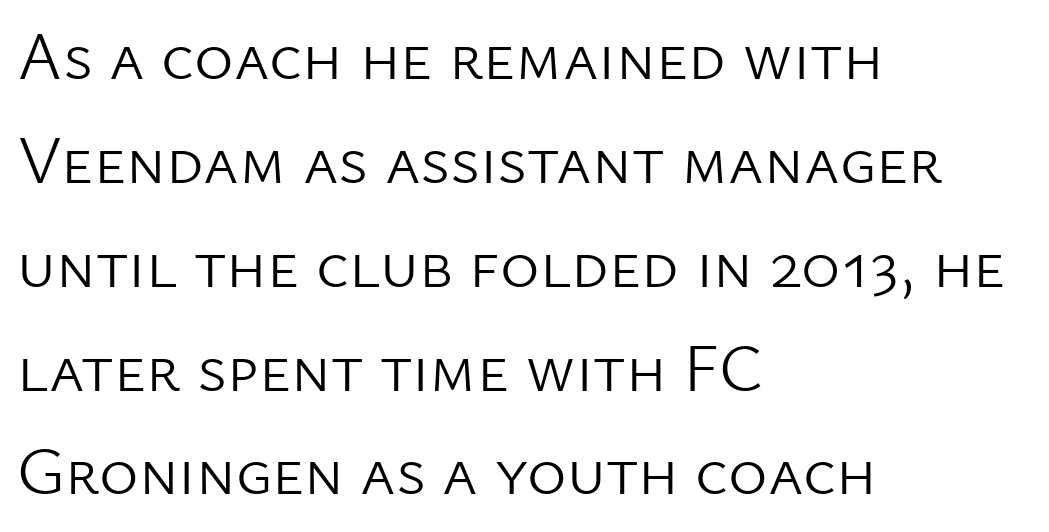
Q: Is the text bold? A: No.
Q: Is the text italic (slanted)? A: No, it is upright.
Q: Is the typeface a serif or a sans-serif typeface? A: Sans-serif.
Q: Is the text underlined? A: No.
Q: How is the paragraph aligned? A: Left-aligned.
Q: Is the spacing between letters normal or unusually wide? A: Normal.
Q: Is the spacing between lines tight, normal or loose? A: Normal.
Q: Width (condensed, normal, or wide)? A: Normal.
Q: Stroke contrast? A: Low.
Q: x-height? A: Medium.
Q: Monospaced? A: No.
